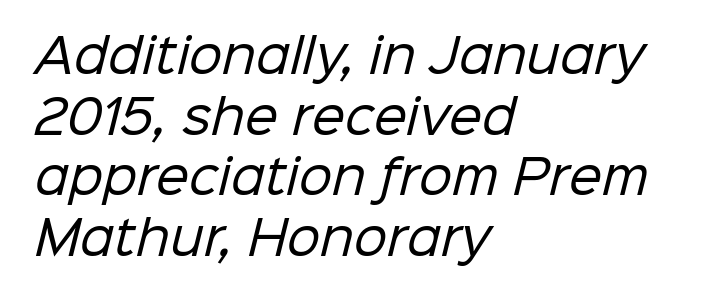
{"serif": "no", "bold": "no", "weight": "regular", "width": "normal", "stroke_contrast": "low", "x_height": "medium", "monospaced": "no", "underline": "no", "align": "left", "line_spacing": "normal", "line_spacing_ratio": 1.29, "letter_spacing": "normal", "letter_spacing_em": 0.0, "glyph_px": 47}
